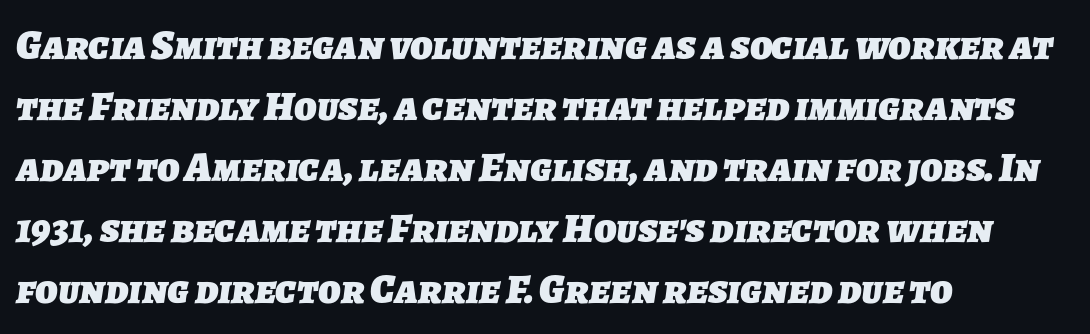
Q: Is the text bold? A: Yes.
Q: Is the typeface a serif or a sans-serif typeface? A: Sans-serif.
Q: Is the text underlined? A: No.
Q: How is the paragraph aligned? A: Left-aligned.
Q: Is the spacing between letters normal or unusually wide? A: Normal.
Q: Is the spacing between lines tight, normal or loose? A: Normal.
Q: Width (condensed, normal, or wide)? A: Normal.
Q: Stroke contrast? A: Low.
Q: x-height? A: Medium.
Q: Monospaced? A: No.
